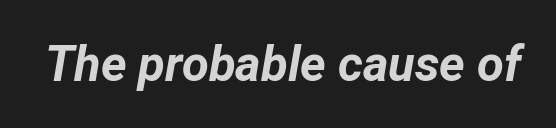
Q: Is the text bold? A: Yes.
Q: Is the text italic (slanted)? A: Yes, it leans right by about 12 degrees.
Q: Is the text underlined? A: No.
Q: Is the spacing between letters normal or unusually wide? A: Normal.
Q: Width (condensed, normal, or wide)? A: Normal.
Q: Stroke contrast? A: Low.
Q: x-height? A: Medium.
Q: Monospaced? A: No.
